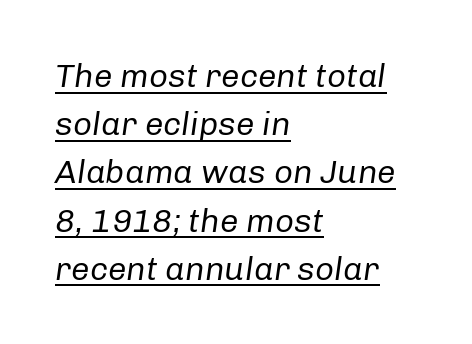
The image shows 33 px regular-weight type, italic (leaning right); set left-aligned, normal line spacing (1.46x), normal letter spacing, underlined; low stroke contrast and a medium x-height.
